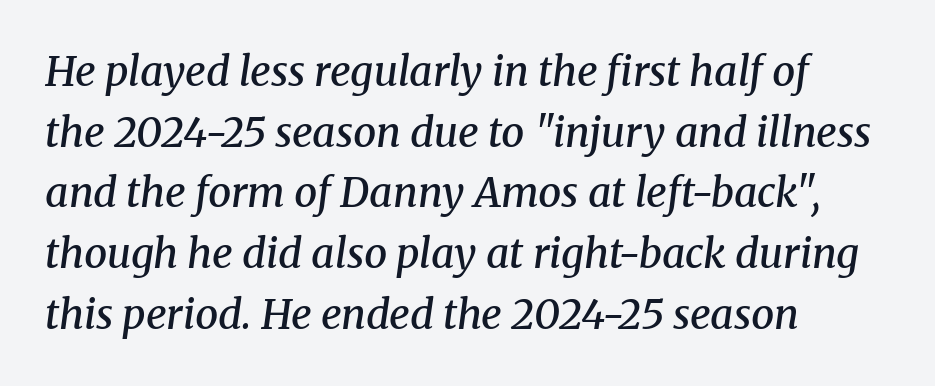
{"serif": "yes", "italic": "yes", "lean": "right", "slant_degrees": 8, "bold": "semi", "weight": "semibold", "width": "normal", "stroke_contrast": "medium", "x_height": "medium", "monospaced": "no", "underline": "no", "align": "left", "line_spacing": "normal", "line_spacing_ratio": 1.48, "letter_spacing": "normal", "letter_spacing_em": 0.0, "glyph_px": 41}
